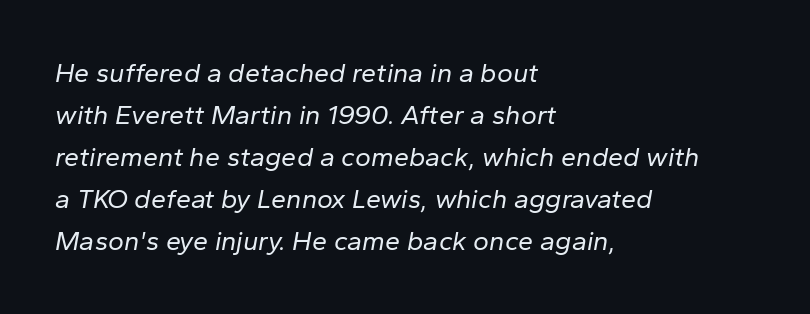
Q: Is the text bold? A: No.
Q: Is the text italic (slanted)? A: Yes, it leans right by about 10 degrees.
Q: Is the text underlined? A: No.
Q: How is the paragraph aligned? A: Left-aligned.
Q: Is the spacing between letters normal or unusually wide? A: Normal.
Q: Is the spacing between lines tight, normal or loose? A: Normal.
